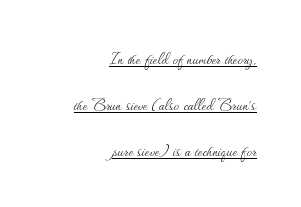
Q: Is the text bold? A: No.
Q: Is the text italic (slanted)? A: Yes.
Q: Is the text underlined? A: Yes.
Q: How is the paragraph aligned? A: Right-aligned.
Q: Is the spacing between letters normal or unusually wide? A: Normal.
Q: Is the spacing between lines tight, normal or loose? A: Loose.
